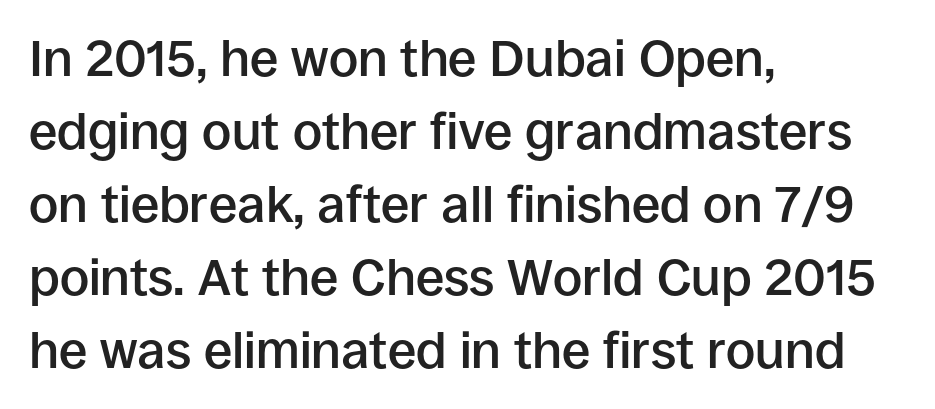
{"serif": "no", "italic": "no", "bold": "semi", "weight": "semibold", "width": "normal", "stroke_contrast": "low", "x_height": "large", "monospaced": "no", "underline": "no", "align": "left", "line_spacing": "normal", "line_spacing_ratio": 1.43, "letter_spacing": "normal", "letter_spacing_em": 0.0, "glyph_px": 51}
